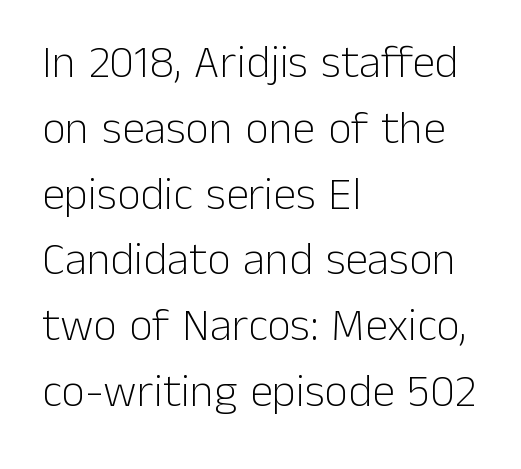
Q: Is the text bold? A: No.
Q: Is the text italic (slanted)? A: No, it is upright.
Q: Is the typeface a serif or a sans-serif typeface? A: Sans-serif.
Q: Is the text underlined? A: No.
Q: How is the paragraph aligned? A: Left-aligned.
Q: Is the spacing between letters normal or unusually wide? A: Normal.
Q: Is the spacing between lines tight, normal or loose? A: Normal.
Q: Width (condensed, normal, or wide)? A: Normal.
Q: Stroke contrast? A: Low.
Q: x-height? A: Medium.
Q: Monospaced? A: No.
